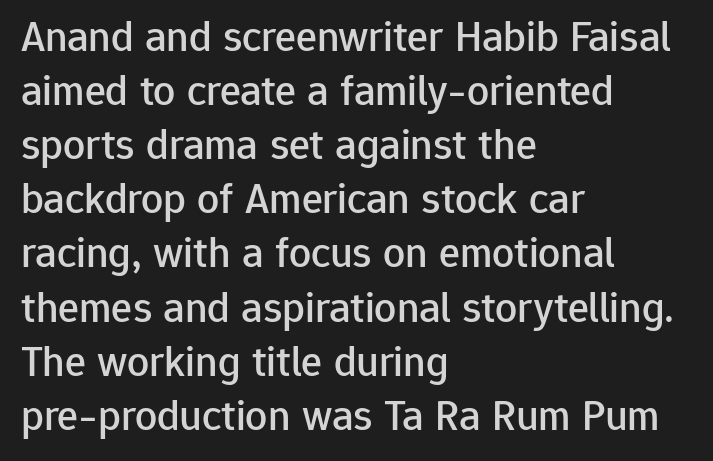
The image shows 44 px sans-serif type, upright; set left-aligned, line spacing 1.23x, normal letter spacing, not underlined; low stroke contrast and a medium x-height.
